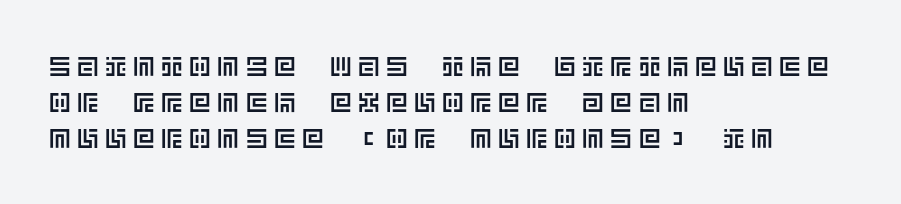
The rendering uses a moderate line-height, typical for paragraphs. Someone cranked the tracking dial way up on this one. The text block is weighted toward the left margin, trailing off unevenly rightward. Check the space under the baseline: it is left empty. The font's upright variant was chosen for this text.
